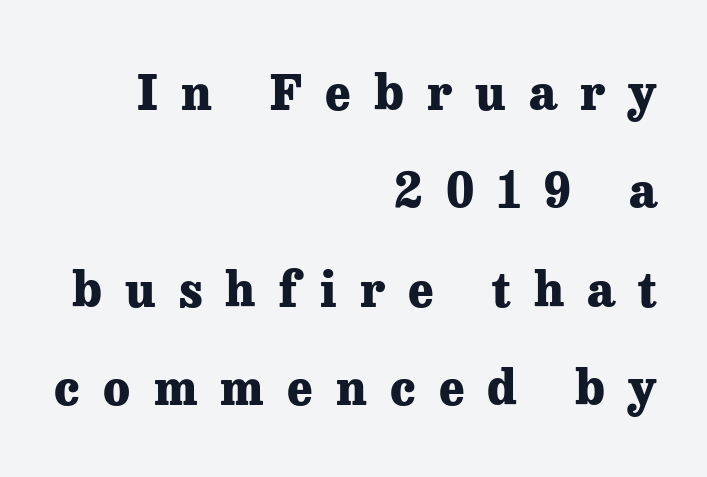
The image shows 48 px heavy serif type, upright; set right-aligned, loose line spacing (2.05x), unusually wide letter spacing (+0.48 em), not underlined; low stroke contrast and a medium x-height.
